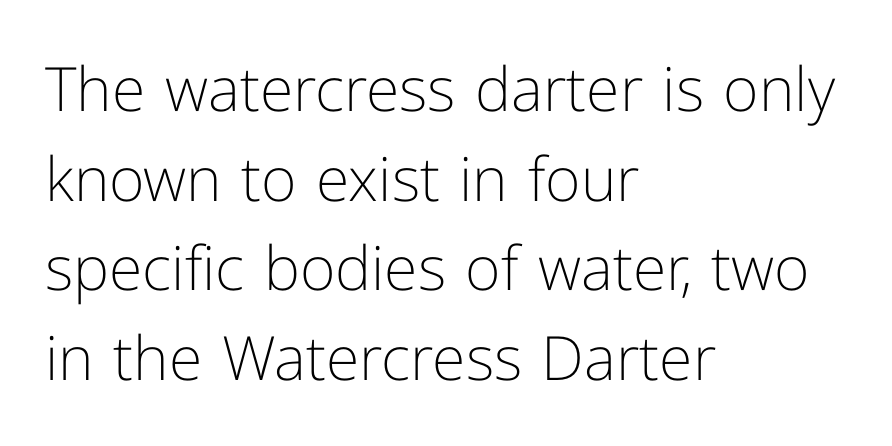
The glyphs are unaccompanied by any horizontal stroke below them. Ascenders rise straight up at ninety degrees. Think of a printed novel: that variable character pitch is what you see here. The leading is moderate, giving the passage an even texture.
